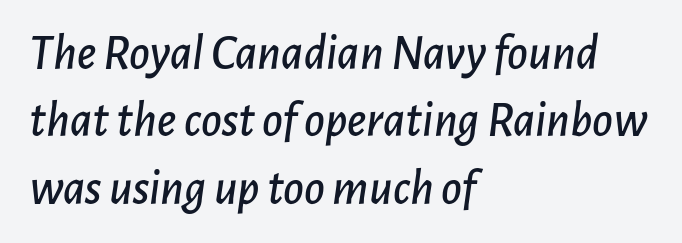
The strip under each line holds only bare page. This is oblique type, the kind used for emphasis or titles. These lines are rendered in a variable-pitch font. Compared with typical body copy, the letter spacing here is the same. Notice how descenders clear the ascenders below comfortably — that's standard leading. If you drew a ruler down the left edge, every line would touch it.
